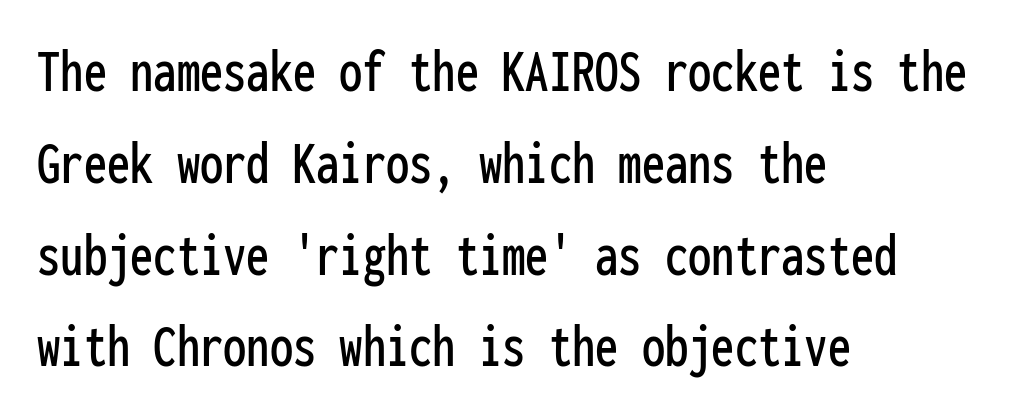
{"serif": "no", "italic": "no", "width": "condensed", "stroke_contrast": "low", "x_height": "medium", "monospaced": "yes", "underline": "no", "align": "left", "line_spacing": "normal", "line_spacing_ratio": 1.48, "letter_spacing": "normal", "letter_spacing_em": 0.0, "glyph_px": 62}
